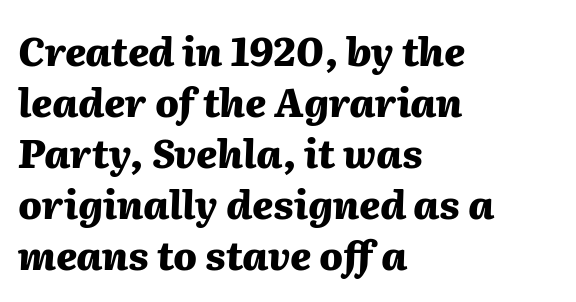
{"italic": "yes", "lean": "right", "slant_degrees": 2, "bold": "yes", "weight": "heavy", "width": "normal", "stroke_contrast": "medium", "x_height": "medium", "monospaced": "no", "underline": "no", "align": "left", "line_spacing": "normal", "line_spacing_ratio": 1.31, "letter_spacing": "normal", "letter_spacing_em": 0.0, "glyph_px": 39}
